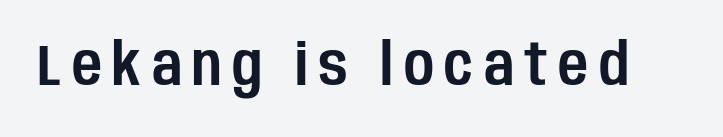
Q: Is the text italic (slanted)? A: No, it is upright.
Q: Is the typeface a serif or a sans-serif typeface? A: Sans-serif.
Q: Is the text underlined? A: No.
Q: Width (condensed, normal, or wide)? A: Condensed.
Q: Stroke contrast? A: Low.
Q: x-height? A: Large.
Q: Monospaced? A: No.
